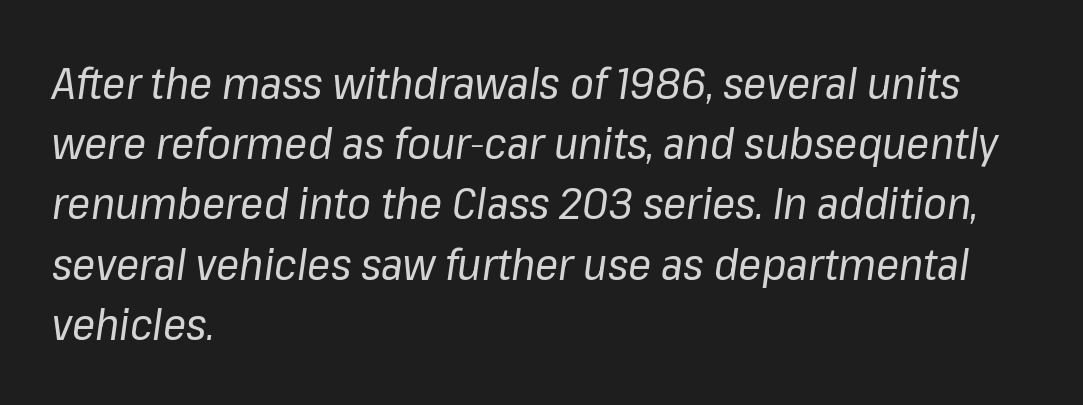
Line spacing here is normal. Designer's note — italics engaged. The typesetter chose a ragged-right arrangement here. No word sits above an underline.
